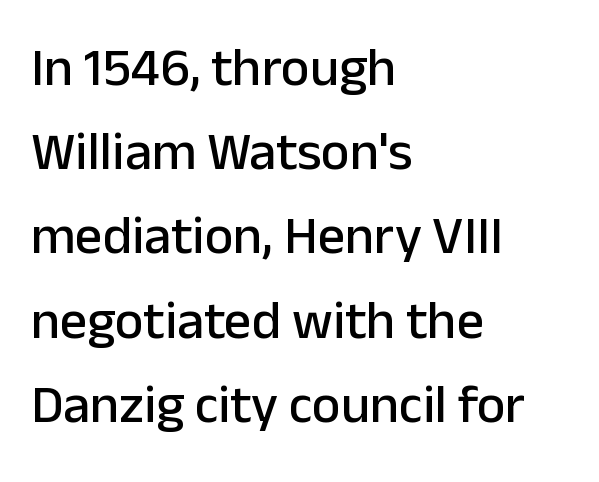
The image shows 54 px sans-serif type, upright; set left-aligned, normal line spacing (1.56x), normal letter spacing, not underlined; low stroke contrast and a medium x-height.
